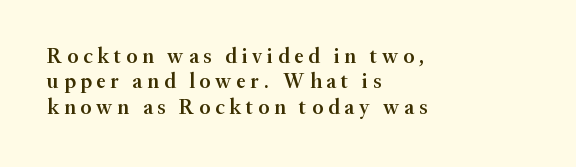
The image shows 21 px text type, upright; set left-aligned, line spacing 1.21x, unusually wide letter spacing (+0.23 em), not underlined.
